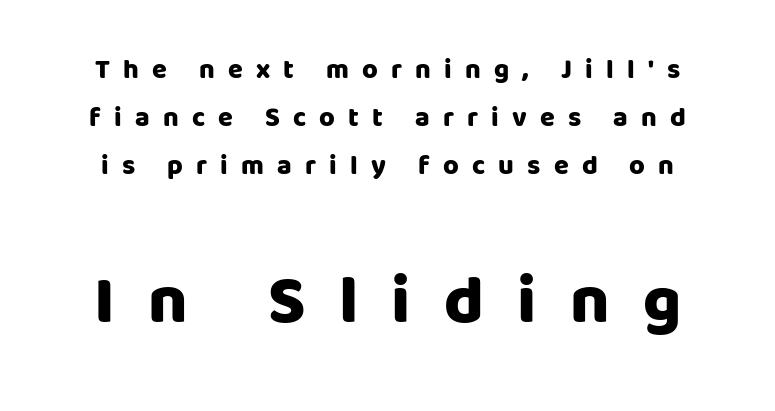
Q: Is the text bold? A: Yes.
Q: Is the text italic (slanted)? A: No, it is upright.
Q: Is the typeface a serif or a sans-serif typeface? A: Sans-serif.
Q: Is the text underlined? A: No.
Q: Is the spacing between letters normal or unusually wide? A: Unusually wide.
Q: Which block of text is set in a larger size, the first (top) or the second (bottom)? A: The second (bottom) one.
Q: Width (condensed, normal, or wide)? A: Normal.
Q: Stroke contrast? A: Low.
Q: x-height? A: Large.
Q: Monospaced? A: No.
